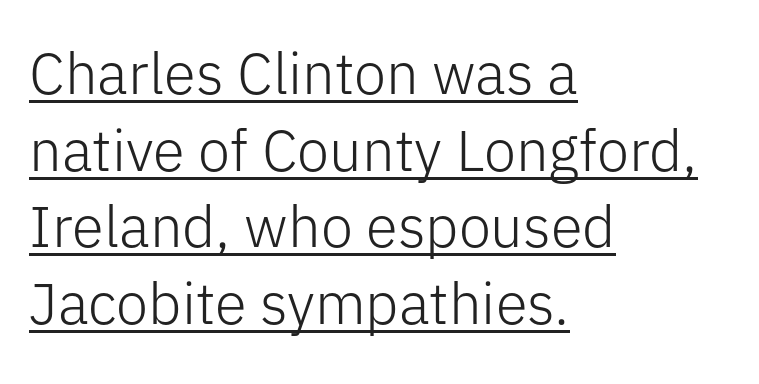
Typographically, this falls in the sans-serif category. The weight would be labelled regular, book, light, or lighter still. Does the lettering tilt? It doesn't — this is upright. A baseline rule has been typeset under these characters. One glance says typical: line gaps are just what's usual. Compared with a centered layout, this one pins lines to the left instead.
